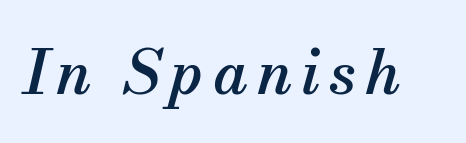
{"serif": "yes", "italic": "yes", "lean": "right", "slant_degrees": 13, "width": "normal", "stroke_contrast": "medium", "x_height": "small", "monospaced": "no", "underline": "no", "glyph_px": 62}
